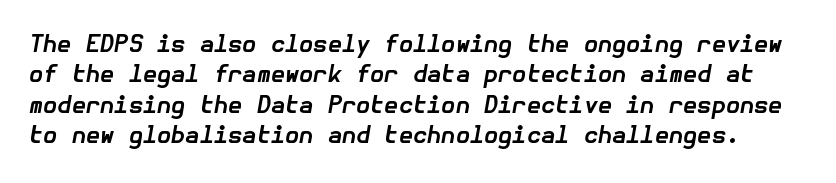
Each glyph is drawn with heavy, bold strokes. These lines keep a tight, regular rhythm from letter to letter. Has an underline been added? It has not. Horizontal bands of white between lines are of average thickness. Rendered with sloped, italic letterforms.
